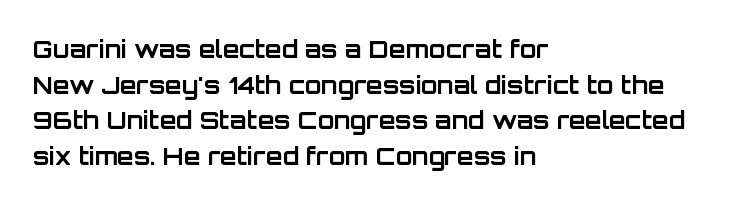
{"italic": "no", "bold": "yes", "underline": "no", "align": "left", "line_spacing": "normal", "line_spacing_ratio": 1.48, "letter_spacing": "normal", "letter_spacing_em": 0.0, "glyph_px": 24}
